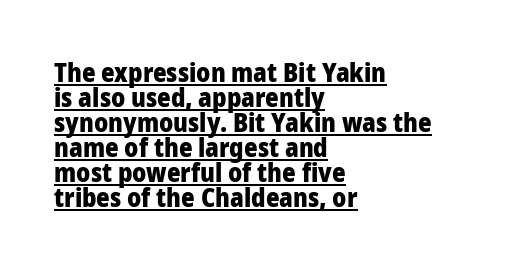
Q: Is the text bold? A: Yes.
Q: Is the text italic (slanted)? A: No, it is upright.
Q: Is the text underlined? A: Yes.
Q: How is the paragraph aligned? A: Left-aligned.
Q: Is the spacing between letters normal or unusually wide? A: Normal.
Q: Is the spacing between lines tight, normal or loose? A: Tight.
